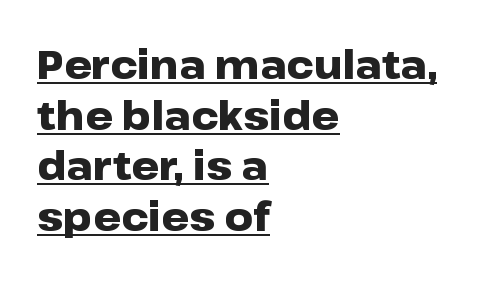
Heavy, bold letterforms. Is this a sans? Yes — the strokes have no serifs. Between one letter and the next there's only the usual sliver of space. Note the varied advance widths — an 'i' is clearly narrower than an 'm'. Horizontal alignment here is leftward, the default for most running prose.
